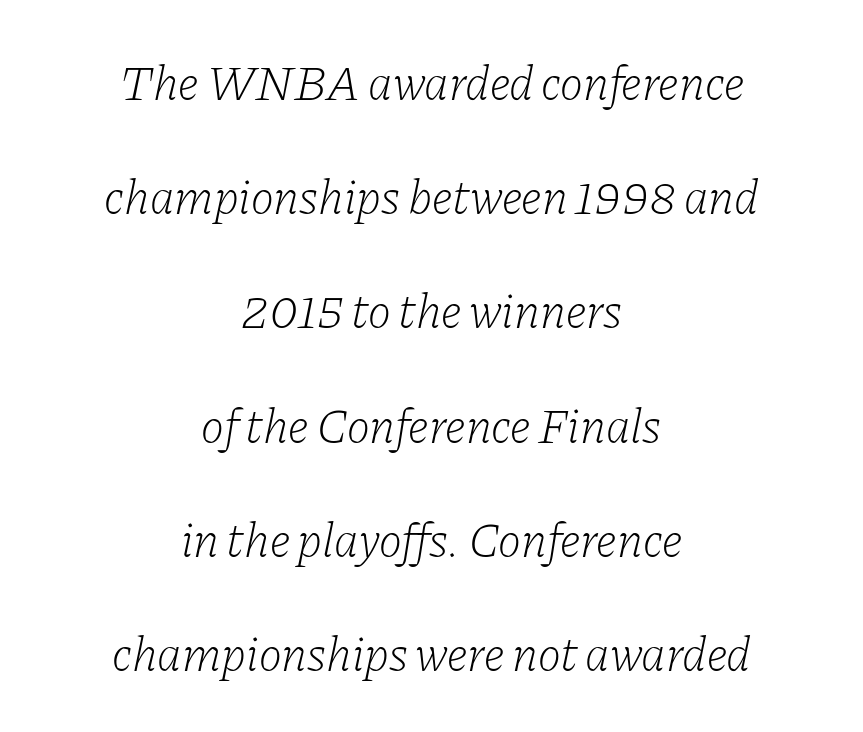
The image shows 49 px light serif type, italic (leaning right); set centered, loose line spacing (2.33x), normal letter spacing, not underlined; low stroke contrast and a medium x-height.
